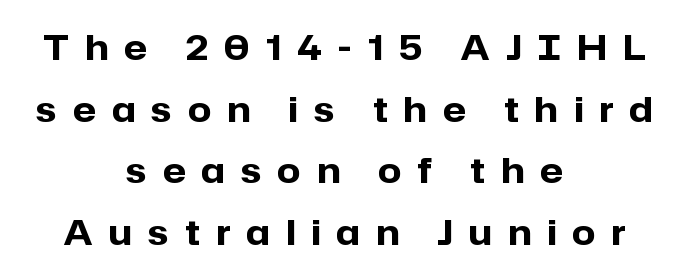
Q: Is the text bold? A: Yes.
Q: Is the text italic (slanted)? A: No, it is upright.
Q: Is the typeface a serif or a sans-serif typeface? A: Sans-serif.
Q: Is the text underlined? A: No.
Q: How is the paragraph aligned? A: Centered.
Q: Is the spacing between letters normal or unusually wide? A: Unusually wide.
Q: Width (condensed, normal, or wide)? A: Normal.
Q: Stroke contrast? A: Low.
Q: x-height? A: Medium.
Q: Monospaced? A: No.
